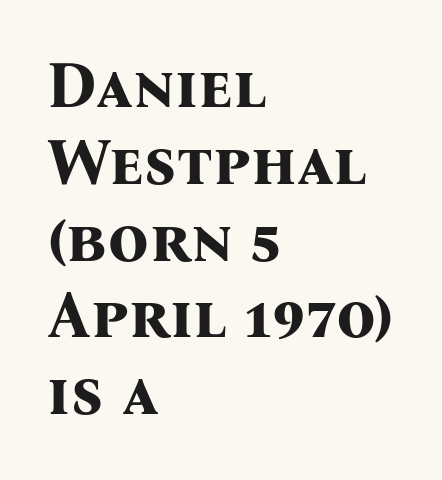
Q: Is the text bold? A: Yes.
Q: Is the text italic (slanted)? A: No, it is upright.
Q: Is the typeface a serif or a sans-serif typeface? A: Serif.
Q: Is the text underlined? A: No.
Q: How is the paragraph aligned? A: Left-aligned.
Q: Is the spacing between letters normal or unusually wide? A: Normal.
Q: Width (condensed, normal, or wide)? A: Normal.
Q: Stroke contrast? A: Medium.
Q: x-height? A: Medium.
Q: Monospaced? A: No.
